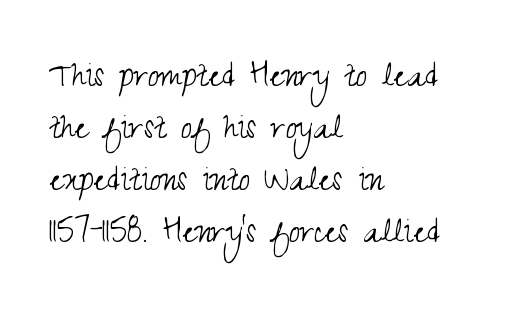
Proportional: the letters do not fall into vertical columns. Vertical strokes here are truly vertical. Students, observe: this is what conventionally led text looks like. The area under the type is left untouched. The font is comparable to plain body text, perhaps lighter. The passage shown has conventional tracking throughout.
